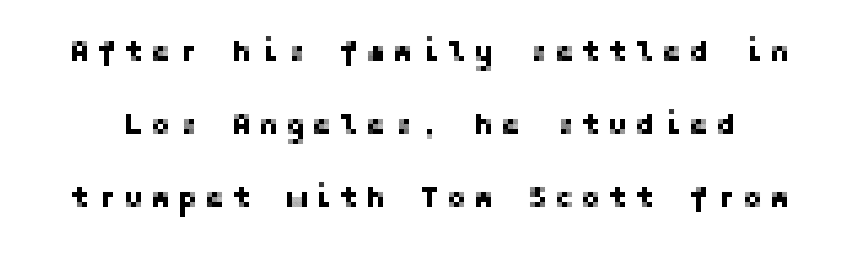
{"serif": "no", "italic": "no", "width": "normal", "stroke_contrast": "low", "x_height": "medium", "underline": "no", "line_spacing": "loose", "line_spacing_ratio": 2.43, "letter_spacing": "wide", "letter_spacing_em": 0.23, "glyph_px": 30}
